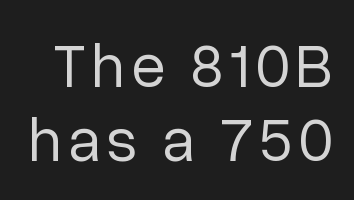
The image shows 62 px regular-weight sans-serif type, upright; set line spacing 1.19x, not underlined; low stroke contrast and a medium x-height.
